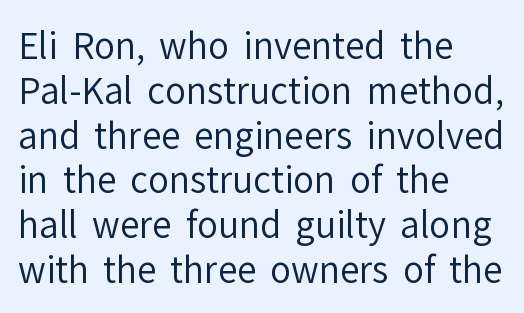
The image shows 35 px regular-weight sans-serif type, upright; set left-aligned, normal line spacing (1.28x), normal letter spacing, not underlined; low stroke contrast and a medium x-height.
